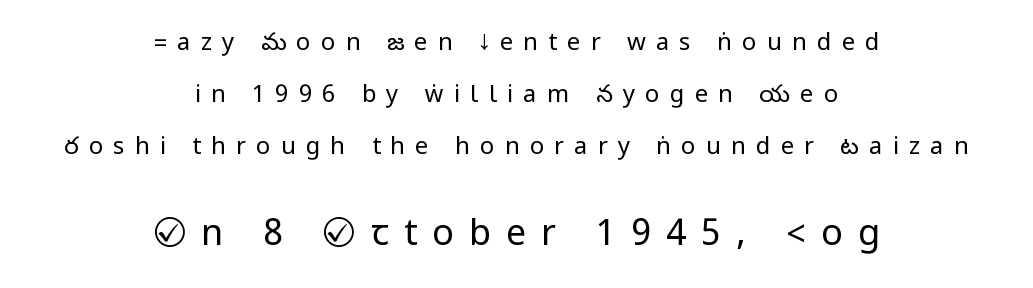
The lines are quadded center. Check the space under the baseline: it is left empty. Compared with a typical body face, this is equally light or lighter still. The lower block of text is set noticeably larger than the block above it.
